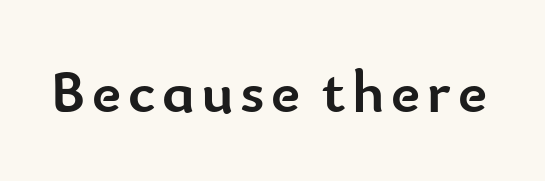
Q: Is the text bold? A: Yes.
Q: Is the text italic (slanted)? A: No, it is upright.
Q: Is the typeface a serif or a sans-serif typeface? A: Sans-serif.
Q: Is the text underlined? A: No.
Q: Width (condensed, normal, or wide)? A: Normal.
Q: Stroke contrast? A: Low.
Q: x-height? A: Small.
Q: Monospaced? A: No.
